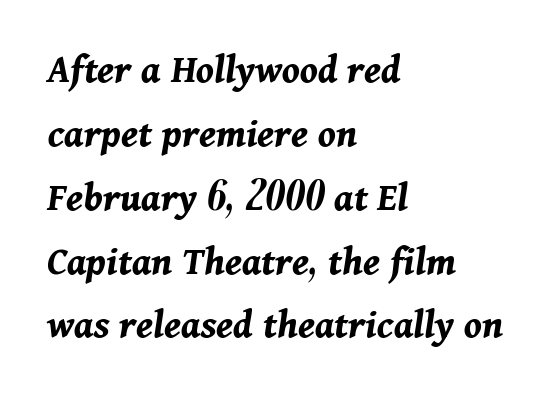
The paragraph shown leans on its left margin. The space between consecutive lines is moderate. This rendering features lettering with no underline. The typography opts for an oblique posture over an upright one.
